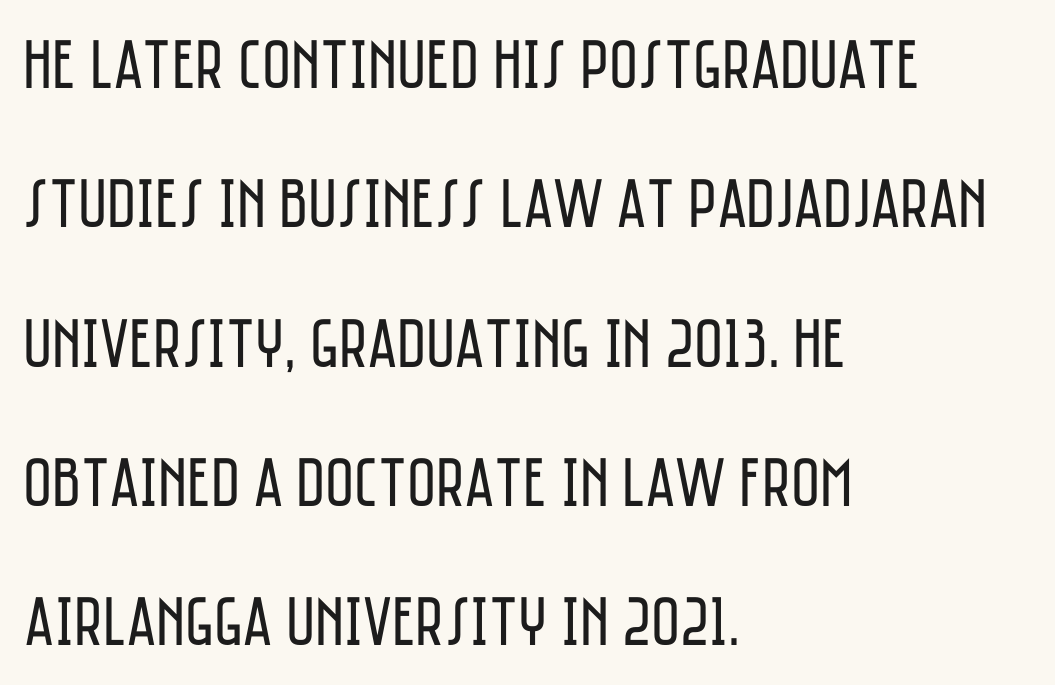
{"serif": "no", "italic": "no", "bold": "no", "weight": "regular", "width": "condensed", "stroke_contrast": "low", "x_height": "large", "monospaced": "no", "underline": "no", "align": "left", "line_spacing": "loose", "line_spacing_ratio": 1.99, "letter_spacing": "normal", "letter_spacing_em": 0.0, "glyph_px": 70}
